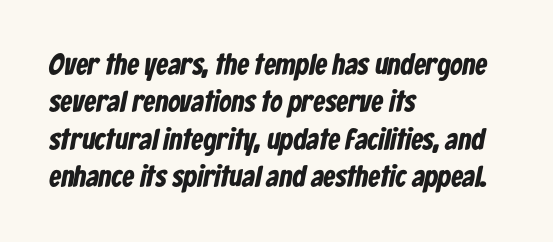
{"serif": "no", "bold": "yes", "weight": "bold", "width": "condensed", "stroke_contrast": "low", "x_height": "medium", "monospaced": "no", "underline": "no", "align": "left", "line_spacing": "normal", "line_spacing_ratio": 1.25, "letter_spacing": "normal", "letter_spacing_em": 0.0, "glyph_px": 30}
